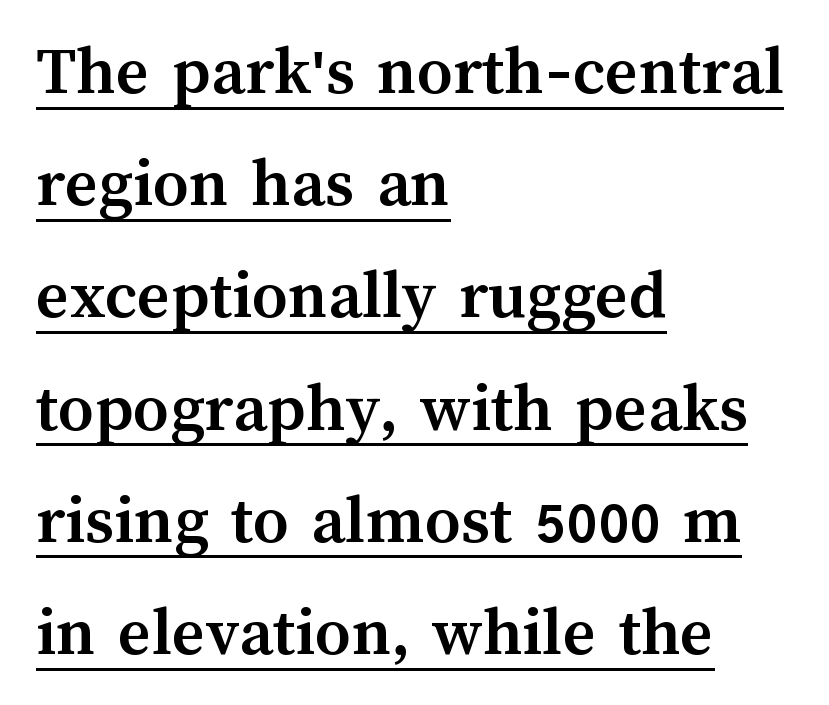
{"italic": "no", "bold": "yes", "weight": "semibold", "width": "normal", "stroke_contrast": "medium", "x_height": "medium", "monospaced": "no", "underline": "yes", "align": "left", "line_spacing": "normal", "line_spacing_ratio": 1.58, "letter_spacing": "normal", "letter_spacing_em": 0.0, "glyph_px": 71}
